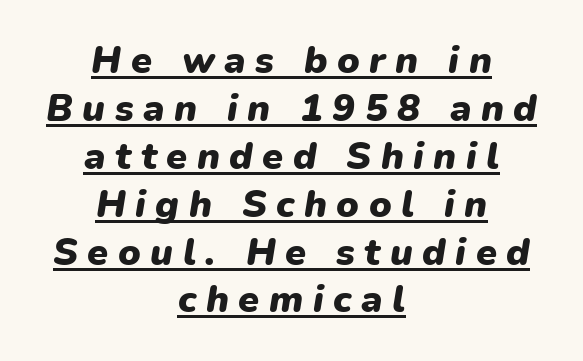
{"italic": "yes", "lean": "right", "slant_degrees": 9, "bold": "yes", "weight": "heavy", "width": "normal", "stroke_contrast": "low", "x_height": "medium", "monospaced": "no", "underline": "yes", "align": "center", "line_spacing": "normal", "line_spacing_ratio": 1.26, "letter_spacing": "wide", "letter_spacing_em": 0.25, "glyph_px": 38}
